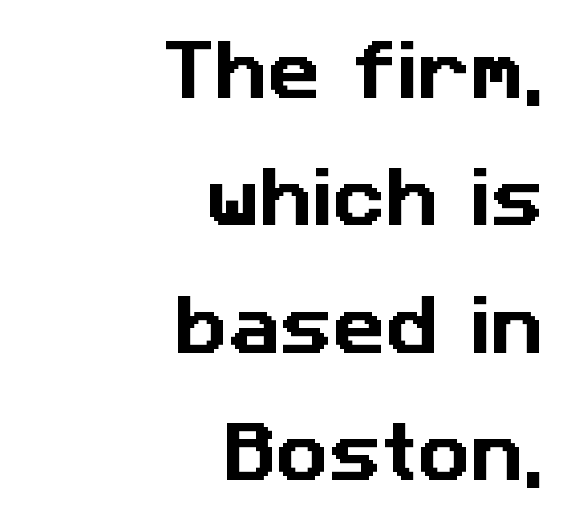
In terms of letterform style, serifs are entirely absent. The designer dialed line spacing up above the default. Between one letter and the next there's only the usual sliver of space. Varying glyph widths throughout — classic text-font behaviour. Letters rest on an invisible, unmarked baseline.
